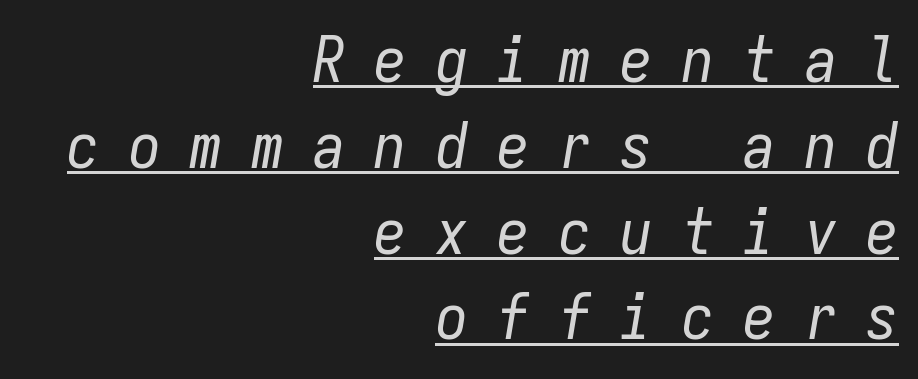
The image shows 64 px regular-weight, condensed type, italic (leaning right), monospaced; set right-aligned, normal line spacing (1.34x), unusually wide letter spacing (+0.46 em), underlined; low stroke contrast and a medium x-height.
